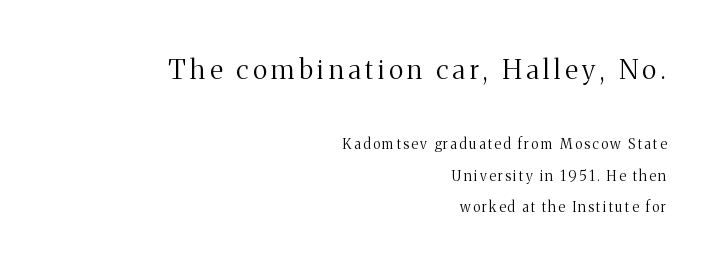
Beneath every word, the page is bare. The type sits square on the baseline with zero lean. Rows of type keep a wide berth in the vertical direction. This sample is right-justified, so line beginnings fall wherever the words allow.
